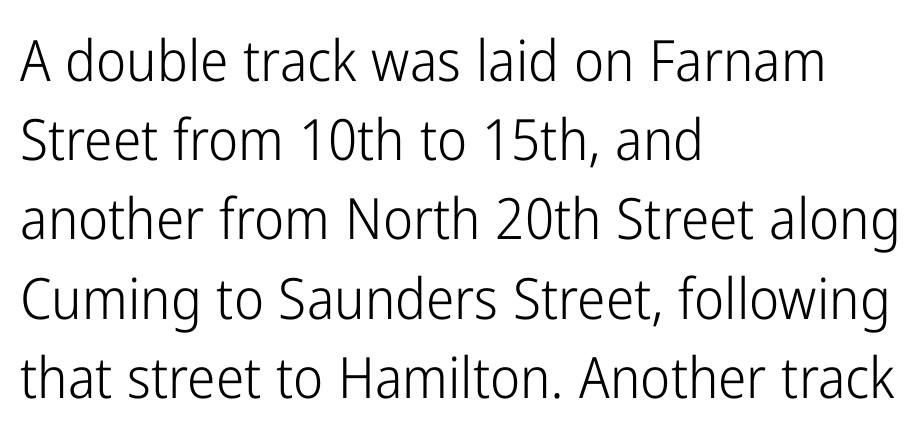
Q: Is the text bold? A: No.
Q: Is the text italic (slanted)? A: No, it is upright.
Q: Is the typeface a serif or a sans-serif typeface? A: Sans-serif.
Q: Is the text underlined? A: No.
Q: How is the paragraph aligned? A: Left-aligned.
Q: Is the spacing between letters normal or unusually wide? A: Normal.
Q: Is the spacing between lines tight, normal or loose? A: Normal.
Q: Width (condensed, normal, or wide)? A: Condensed.
Q: Stroke contrast? A: Low.
Q: x-height? A: Medium.
Q: Monospaced? A: No.
